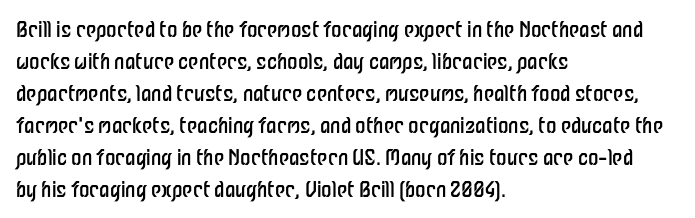
{"italic": "no", "bold": "no", "underline": "no", "align": "left", "line_spacing": "normal", "line_spacing_ratio": 1.52, "letter_spacing": "normal", "letter_spacing_em": 0.0, "glyph_px": 21}
